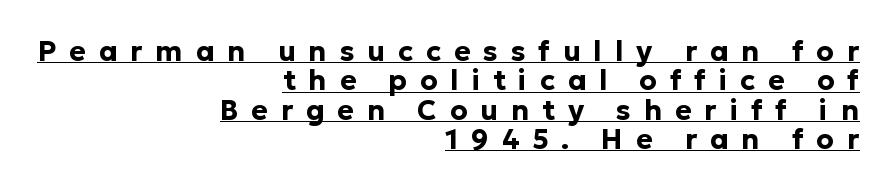
Q: Is the text bold? A: Yes.
Q: Is the text italic (slanted)? A: No, it is upright.
Q: Is the typeface a serif or a sans-serif typeface? A: Sans-serif.
Q: Is the text underlined? A: Yes.
Q: How is the paragraph aligned? A: Right-aligned.
Q: Is the spacing between letters normal or unusually wide? A: Unusually wide.
Q: Is the spacing between lines tight, normal or loose? A: Tight.
Q: Width (condensed, normal, or wide)? A: Normal.
Q: Stroke contrast? A: Low.
Q: x-height? A: Medium.
Q: Monospaced? A: No.
